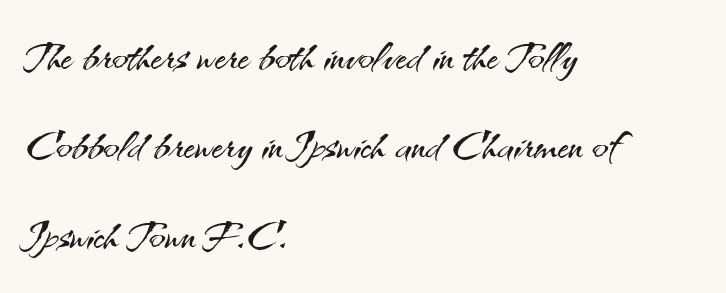
Q: Is the text bold? A: No.
Q: Is the text italic (slanted)? A: Yes.
Q: Is the typeface a serif or a sans-serif typeface? A: Sans-serif.
Q: Is the text underlined? A: No.
Q: How is the paragraph aligned? A: Left-aligned.
Q: Is the spacing between letters normal or unusually wide? A: Normal.
Q: Is the spacing between lines tight, normal or loose? A: Normal.
Q: Width (condensed, normal, or wide)? A: Normal.
Q: Stroke contrast? A: Medium.
Q: x-height? A: Small.
Q: Monospaced? A: No.
